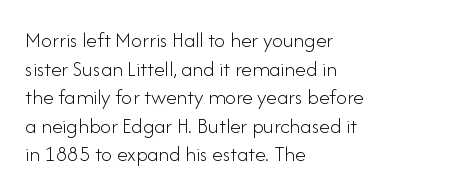
{"italic": "no", "bold": "no", "underline": "no", "align": "left", "line_spacing": "normal", "line_spacing_ratio": 1.3, "letter_spacing": "normal", "letter_spacing_em": 0.0, "glyph_px": 22}
